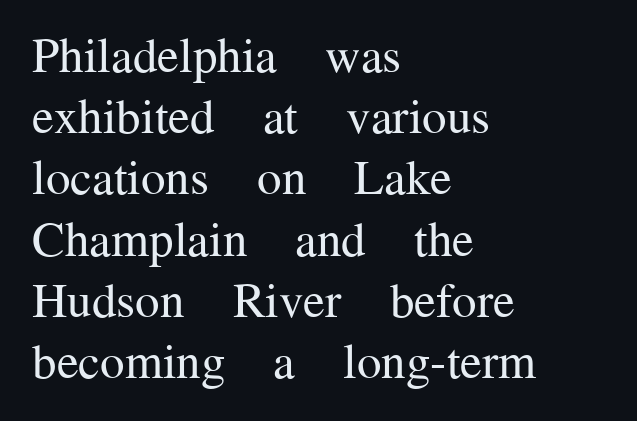
The image shows 49 px regular-weight serif type, upright; set left-aligned, normal line spacing (1.25x), normal letter spacing, not underlined; medium stroke contrast and a medium x-height.
